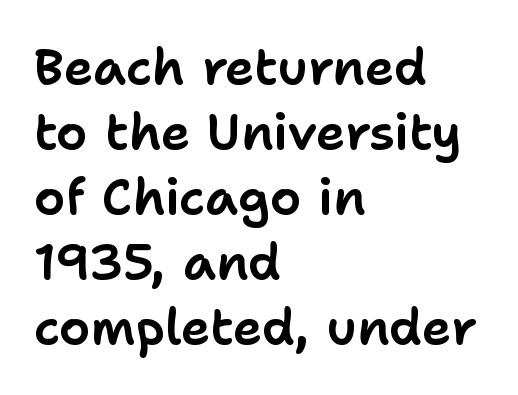
The image shows 50 px sans-serif type, upright; set left-aligned, normal line spacing (1.3x), normal letter spacing, not underlined; low stroke contrast and a medium x-height.
